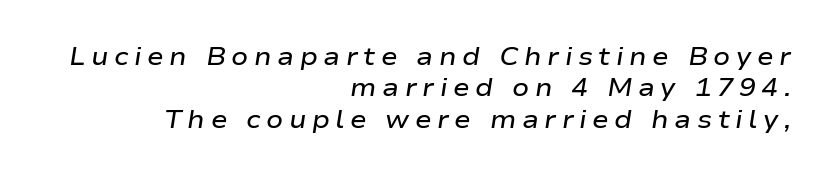
Q: Is the text bold? A: Semi-bold.
Q: Is the text italic (slanted)? A: Yes, it leans right by about 9 degrees.
Q: Is the text underlined? A: No.
Q: How is the paragraph aligned? A: Right-aligned.
Q: Is the spacing between letters normal or unusually wide? A: Unusually wide.
Q: Is the spacing between lines tight, normal or loose? A: Normal.
